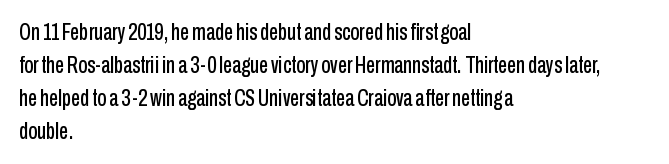
Q: Is the text italic (slanted)? A: No, it is upright.
Q: Is the text underlined? A: No.
Q: How is the paragraph aligned? A: Left-aligned.
Q: Is the spacing between letters normal or unusually wide? A: Normal.
Q: Is the spacing between lines tight, normal or loose? A: Normal.
